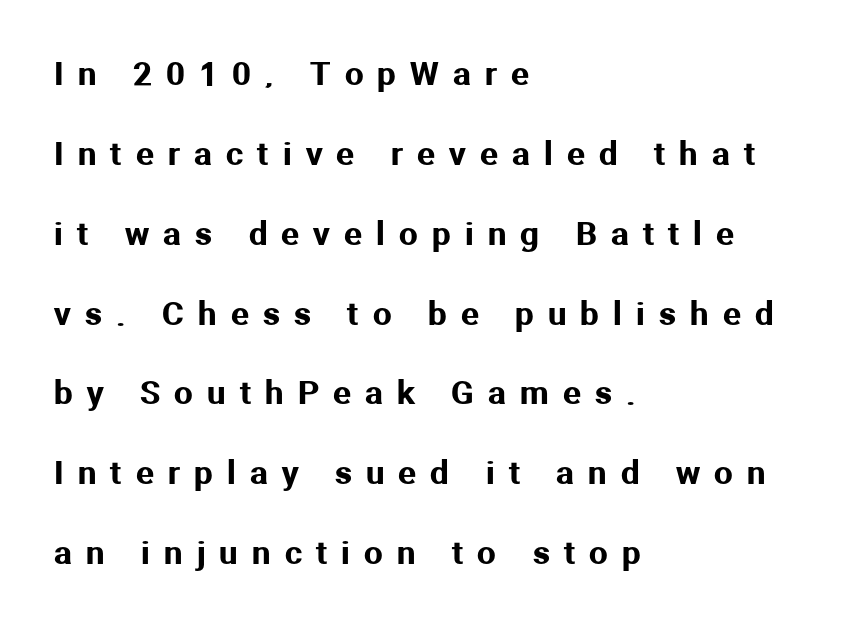
{"serif": "no", "italic": "no", "width": "normal", "stroke_contrast": "medium", "x_height": "medium", "monospaced": "no", "underline": "no", "align": "left", "line_spacing": "loose", "line_spacing_ratio": 2.42, "letter_spacing": "wide", "letter_spacing_em": 0.43, "glyph_px": 33}
